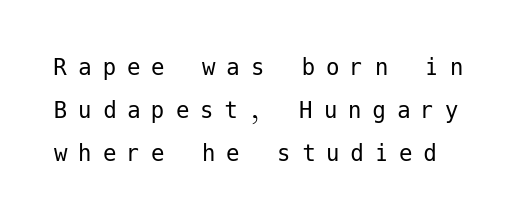
Unmarked baselines from the first word to the last. How are the letters spaced? Widely, with obvious added tracking. The axis of the letterforms is exactly vertical. Horizontal bands of white between lines are of average thickness. The strokes are not fattened; the text isn't bold.
